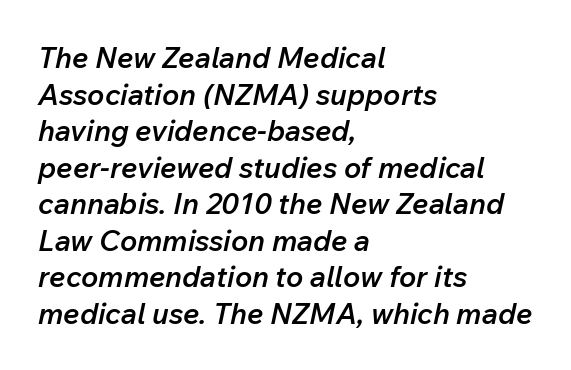
The image shows 29 px semibold type, italic (leaning right); set left-aligned, normal line spacing (1.26x), normal letter spacing, not underlined; low stroke contrast and a medium x-height.
